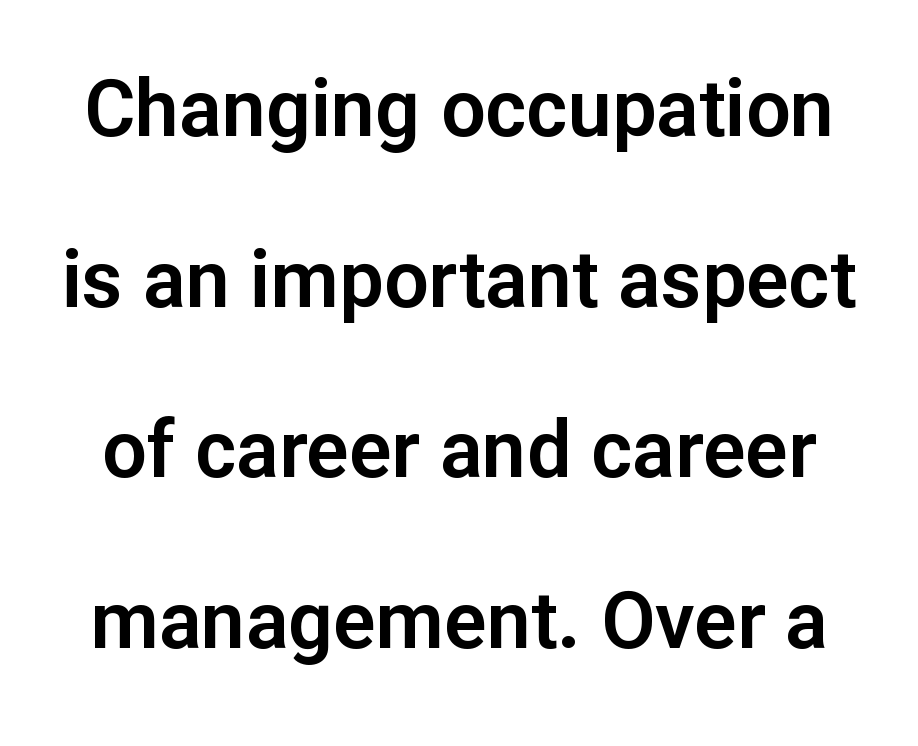
The space beneath each line is pristine and unruled. This sample trades compactness for vertical openness between lines. In terms of letterspacing, this is plain default setting. Is this a fixed-width face? No — the glyphs have proportional, varying widths. The glyphs in this specimen are sans serif.
